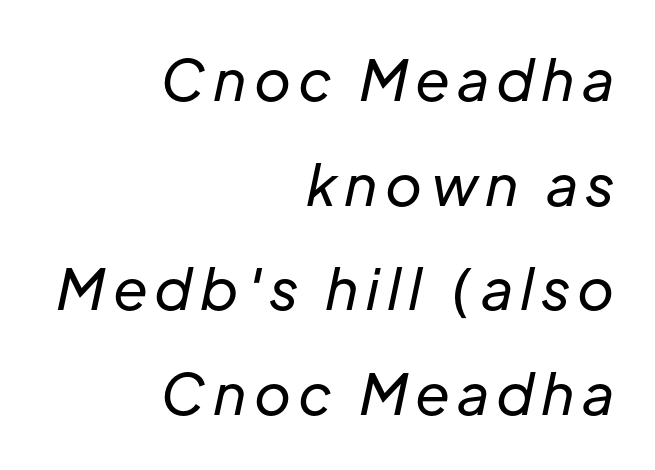
Varying glyph widths throughout — classic text-font behaviour. The font sits on the lighter half of the weight spectrum, regular included. This rendering uses right alignment, leaving the left contour irregular. The font's italic variant was chosen for this text.
